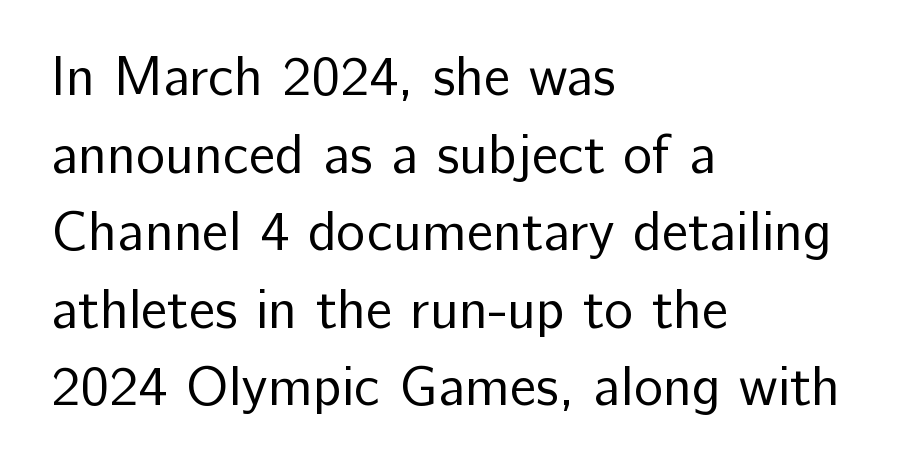
{"serif": "no", "italic": "no", "bold": "no", "weight": "regular", "width": "normal", "stroke_contrast": "low", "x_height": "medium", "monospaced": "no", "underline": "no", "align": "left", "line_spacing": "normal", "line_spacing_ratio": 1.41, "letter_spacing": "normal", "letter_spacing_em": 0.0, "glyph_px": 55}
